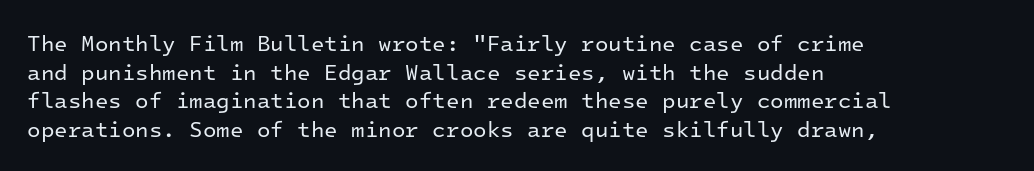
Check the space under the baseline: it is left empty. Characters follow at the spacing the type designer built in. These glyphs show unthickened strokes, regular width or finer. This is the regular roman posture of the typeface. A typesetter would call this leading conventional body-copy spacing. The compositor pushed each line to the left boundary.
